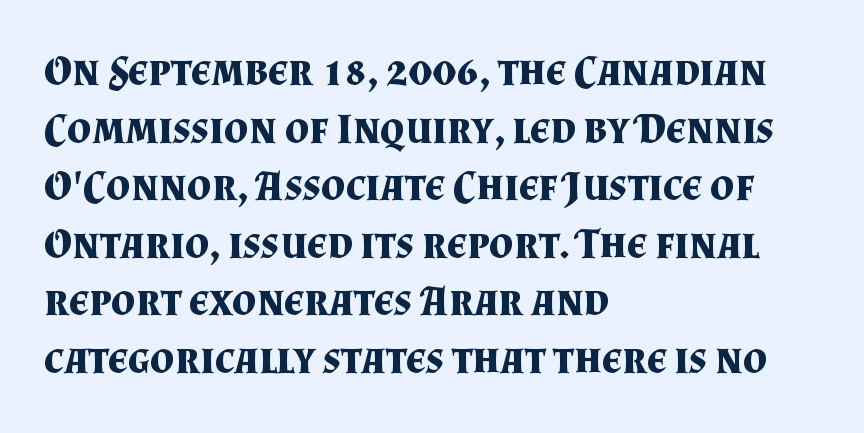
{"serif": "yes", "italic": "no", "bold": "yes", "weight": "bold", "width": "normal", "stroke_contrast": "medium", "x_height": "small", "monospaced": "no", "underline": "no", "align": "left", "line_spacing": "normal", "line_spacing_ratio": 1.34, "letter_spacing": "normal", "letter_spacing_em": 0.0, "glyph_px": 43}
